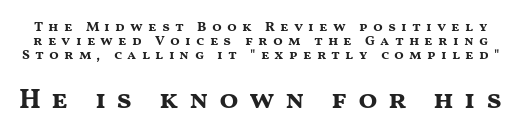
The image shows 28 px bold, wide sans-serif type, upright; set tight line spacing (0.99x), unusually wide letter spacing (+0.37 em), not underlined; the second (bottom) block is 2.0x larger; medium stroke contrast and a medium x-height.
